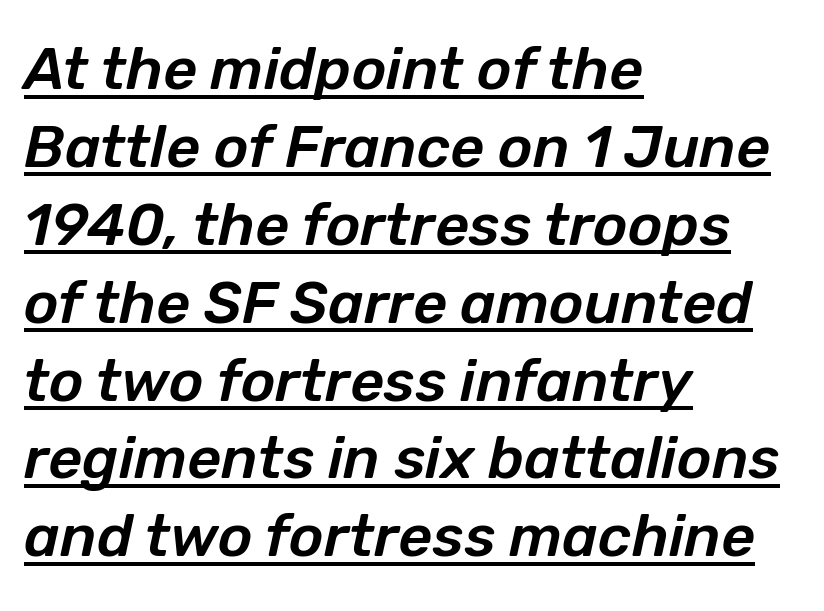
The image shows 59 px text type, italic (leaning right); set left-aligned, normal line spacing (1.32x), normal letter spacing, underlined; low stroke contrast and a medium x-height.
